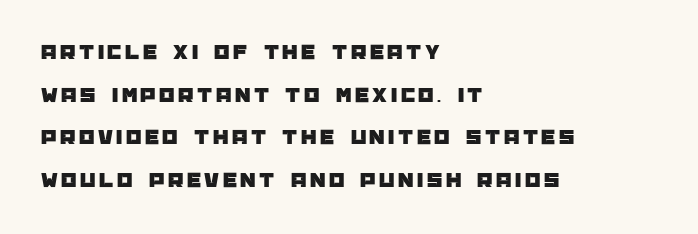
The image shows 22 px text type, upright; set left-aligned, loose line spacing (1.94x), not underlined.
